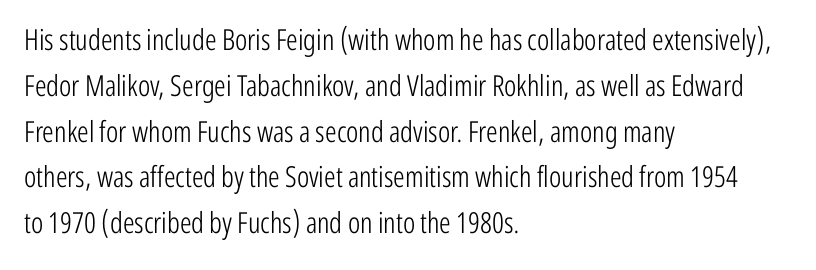
The image shows 29 px light, condensed sans-serif type, upright; set left-aligned, normal line spacing (1.58x), normal letter spacing, not underlined; low stroke contrast and a medium x-height.
